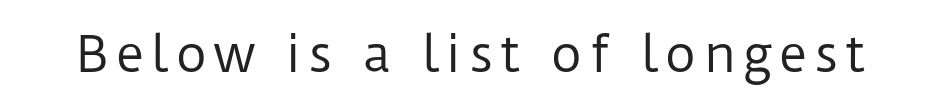
The image shows 49 px regular-weight sans-serif type, upright; set not underlined; low stroke contrast and a medium x-height.
